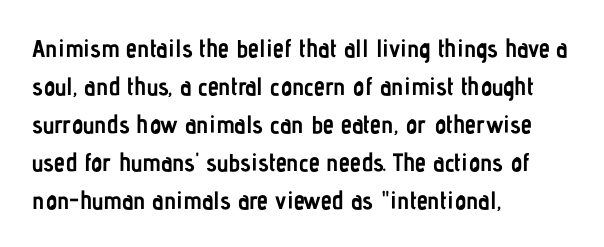
The image shows 25 px bold type, upright; set left-aligned, normal line spacing (1.52x), normal letter spacing, not underlined.
